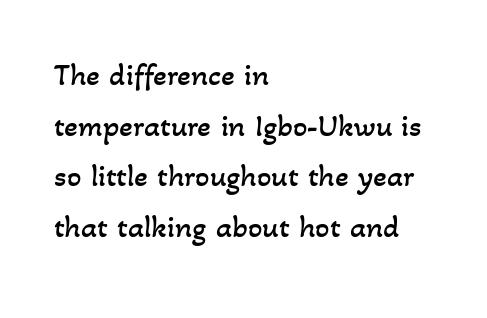
{"bold": "no", "weight": "regular", "width": "normal", "stroke_contrast": "low", "x_height": "small", "monospaced": "no", "underline": "no", "align": "left", "line_spacing": "normal", "line_spacing_ratio": 1.58, "letter_spacing": "normal", "letter_spacing_em": 0.0, "glyph_px": 32}
